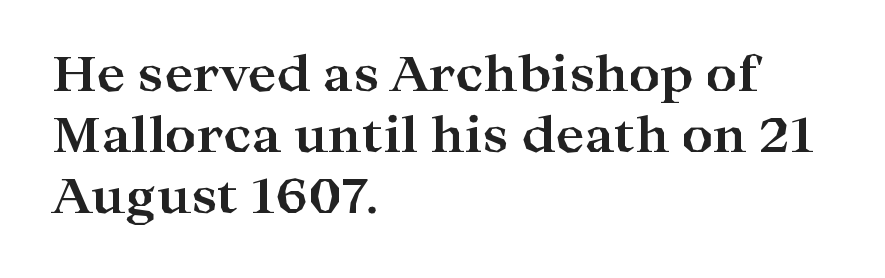
Q: Is the text bold? A: Yes.
Q: Is the text italic (slanted)? A: No, it is upright.
Q: Is the typeface a serif or a sans-serif typeface? A: Serif.
Q: Is the text underlined? A: No.
Q: How is the paragraph aligned? A: Left-aligned.
Q: Is the spacing between letters normal or unusually wide? A: Normal.
Q: Width (condensed, normal, or wide)? A: Wide.
Q: Stroke contrast? A: High.
Q: x-height? A: Medium.
Q: Monospaced? A: No.
